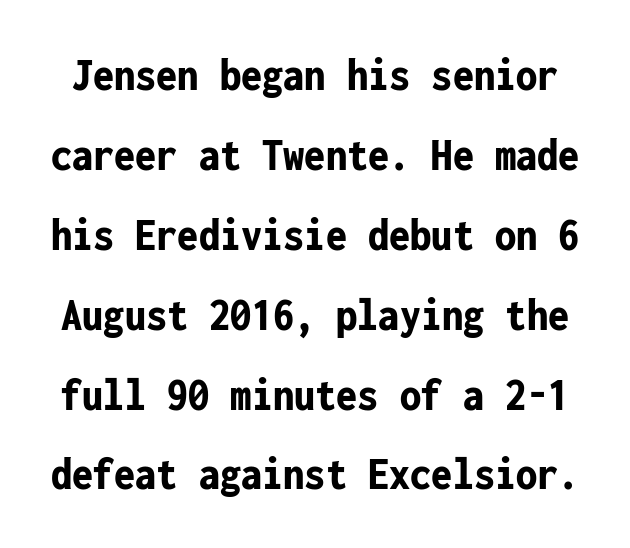
Q: Is the text bold? A: Yes.
Q: Is the text italic (slanted)? A: No, it is upright.
Q: Is the typeface a serif or a sans-serif typeface? A: Sans-serif.
Q: Is the text underlined? A: No.
Q: Is the spacing between letters normal or unusually wide? A: Normal.
Q: Is the spacing between lines tight, normal or loose? A: Normal.
Q: Width (condensed, normal, or wide)? A: Condensed.
Q: Stroke contrast? A: Low.
Q: x-height? A: Medium.
Q: Monospaced? A: Yes.
